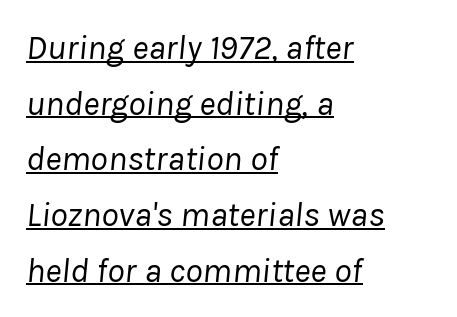
The sample's only ornament is a line tracing under the words. What's the leading like? Ordinary, nothing unusual. Do the characters align in a grid? No, the font is proportional. Students, note that the glyphs here touch the page at normal intervals. An italicized treatment has been applied to the whole sample.
